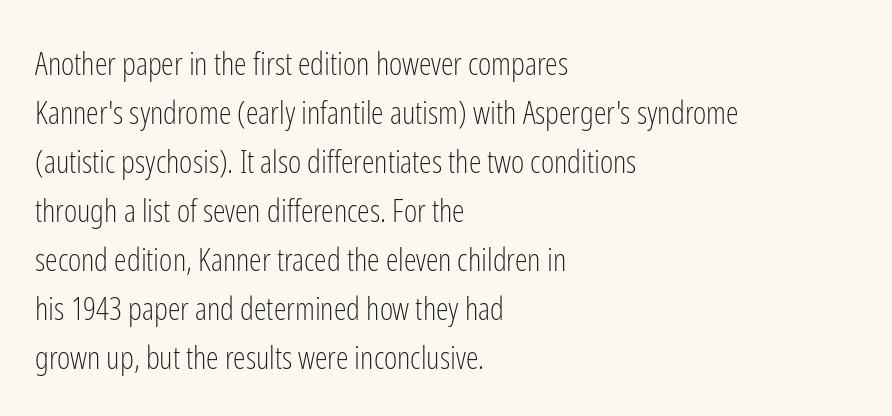
Q: Is the text bold? A: No.
Q: Is the text italic (slanted)? A: No, it is upright.
Q: Is the typeface a serif or a sans-serif typeface? A: Sans-serif.
Q: Is the text underlined? A: No.
Q: How is the paragraph aligned? A: Left-aligned.
Q: Is the spacing between letters normal or unusually wide? A: Normal.
Q: Is the spacing between lines tight, normal or loose? A: Normal.
Q: Width (condensed, normal, or wide)? A: Condensed.
Q: Stroke contrast? A: Low.
Q: x-height? A: Medium.
Q: Monospaced? A: No.
